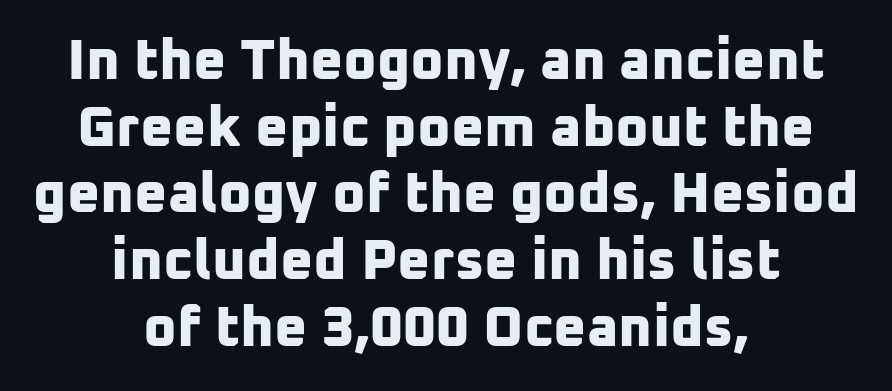
Q: Is the text bold? A: Yes.
Q: Is the typeface a serif or a sans-serif typeface? A: Sans-serif.
Q: Is the text underlined? A: No.
Q: How is the paragraph aligned? A: Centered.
Q: Is the spacing between letters normal or unusually wide? A: Normal.
Q: Width (condensed, normal, or wide)? A: Normal.
Q: Stroke contrast? A: Low.
Q: x-height? A: Medium.
Q: Monospaced? A: No.
